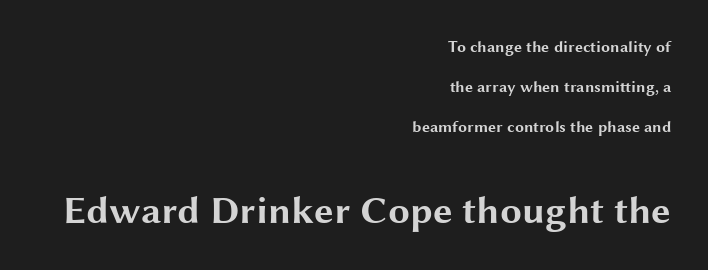
{"serif": "no", "italic": "no", "bold": "yes", "weight": "bold", "width": "wide", "stroke_contrast": "medium", "x_height": "medium", "monospaced": "no", "underline": "no", "align": "right", "line_spacing": "loose", "line_spacing_ratio": 2.49, "letter_spacing": "normal", "letter_spacing_em": 0.0, "larger_block": "second", "size_ratio": 2.44, "glyph_px": 39}
